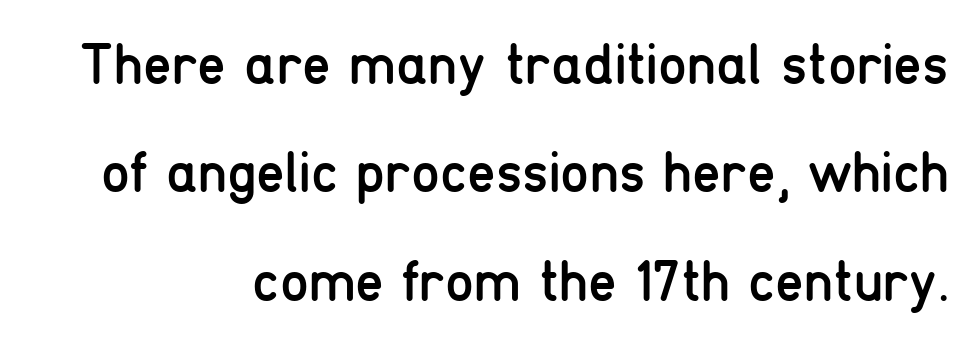
Think standard paragraph weight, or any step lighter than that. Are there feet on the stems? There aren't — it's a sans. Reading down the block, your eye finds every line finishing at a fixed right position. The horizontal fit of the characters is conventional and even.
